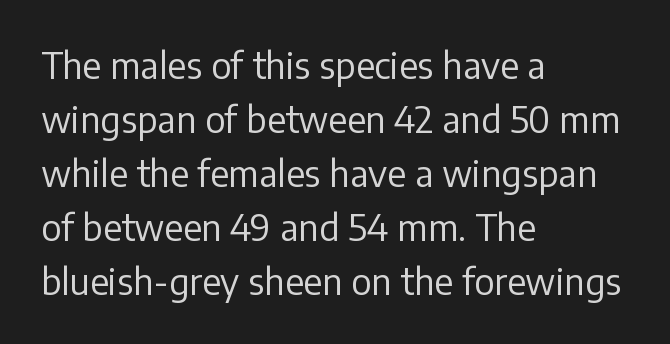
The image shows 36 px regular-weight sans-serif type, upright; set left-aligned, normal line spacing (1.5x), normal letter spacing, not underlined; low stroke contrast and a medium x-height.
